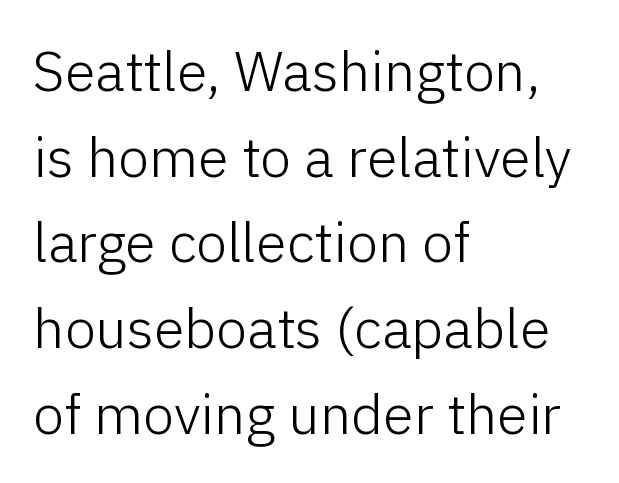
Q: Is the text bold? A: No.
Q: Is the text italic (slanted)? A: No, it is upright.
Q: Is the typeface a serif or a sans-serif typeface? A: Sans-serif.
Q: Is the text underlined? A: No.
Q: How is the paragraph aligned? A: Left-aligned.
Q: Is the spacing between letters normal or unusually wide? A: Normal.
Q: Is the spacing between lines tight, normal or loose? A: Normal.
Q: Width (condensed, normal, or wide)? A: Normal.
Q: Stroke contrast? A: Low.
Q: x-height? A: Medium.
Q: Monospaced? A: No.
